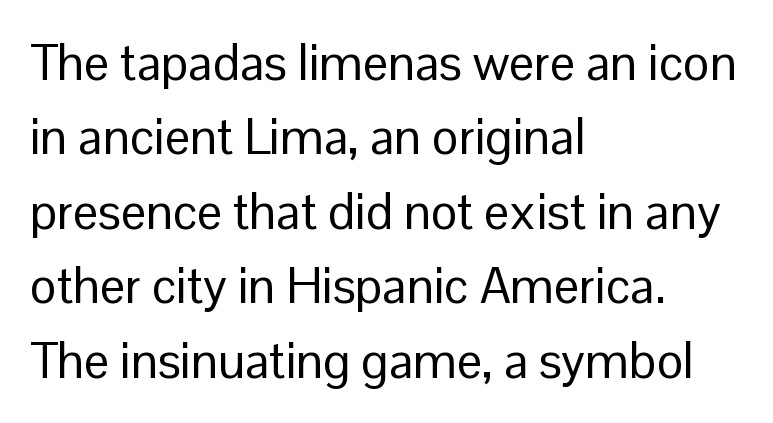
Q: Is the text bold? A: No.
Q: Is the text italic (slanted)? A: No, it is upright.
Q: Is the typeface a serif or a sans-serif typeface? A: Sans-serif.
Q: Is the text underlined? A: No.
Q: How is the paragraph aligned? A: Left-aligned.
Q: Is the spacing between letters normal or unusually wide? A: Normal.
Q: Is the spacing between lines tight, normal or loose? A: Normal.
Q: Width (condensed, normal, or wide)? A: Normal.
Q: Stroke contrast? A: Low.
Q: x-height? A: Medium.
Q: Monospaced? A: No.
